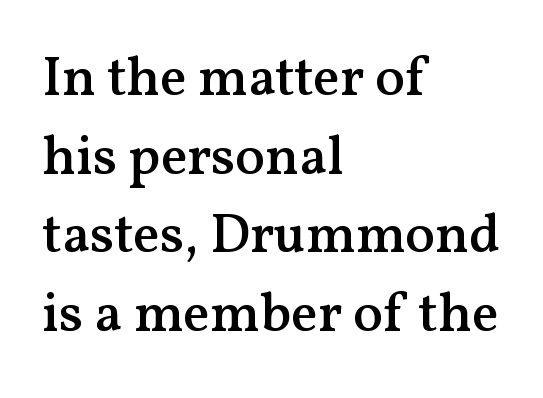
{"serif": "yes", "italic": "no", "bold": "semi", "weight": "semibold", "width": "normal", "stroke_contrast": "medium", "x_height": "medium", "monospaced": "no", "underline": "no", "align": "left", "line_spacing": "normal", "line_spacing_ratio": 1.43, "letter_spacing": "normal", "letter_spacing_em": 0.0, "glyph_px": 55}
